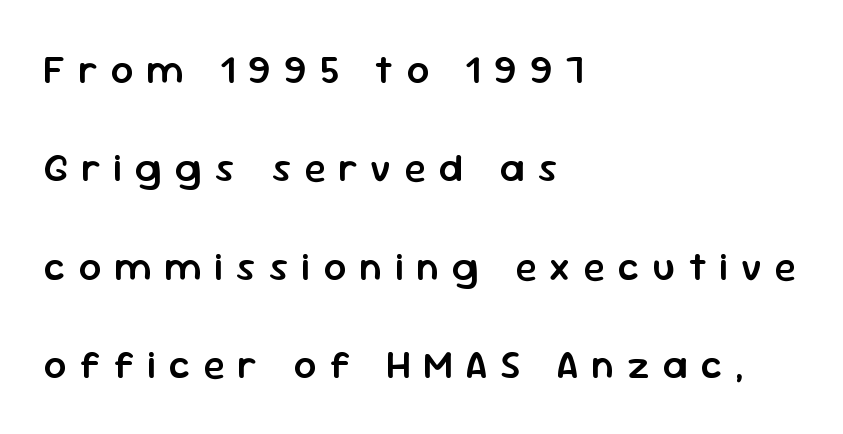
The image shows 40 px semibold sans-serif type, upright; set left-aligned, loose line spacing (2.46x), unusually wide letter spacing (+0.32 em), not underlined; low stroke contrast and a medium x-height.
